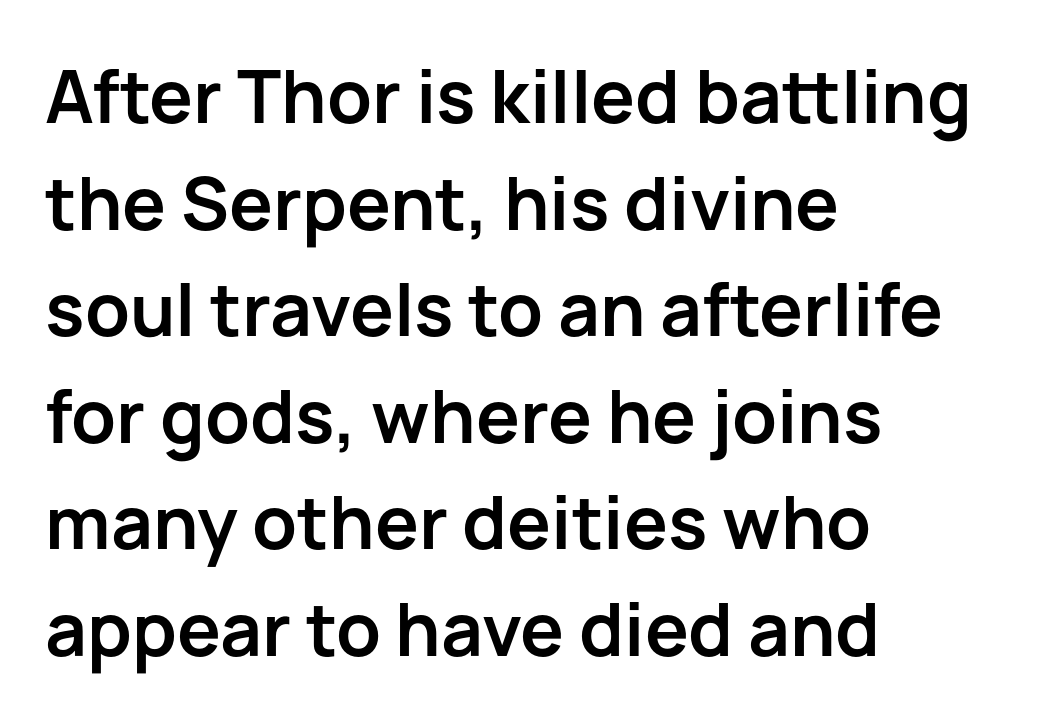
Proportional: the letters do not fall into vertical columns. Line beginnings align vertically; line endings do not. In terms of weight, the rendering is a true, heavy bold. This is sans-serif lettering, the kind often seen on screens and signage. Does the lettering tilt? It doesn't — this is upright. Leading matches the norm, producing a regular column.
